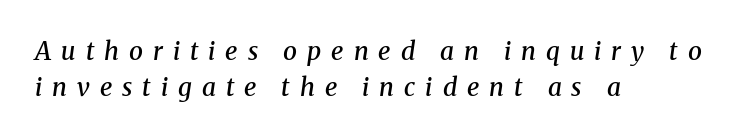
The image shows 25 px text type, italic (leaning right); set left-aligned, normal line spacing (1.43x), unusually wide letter spacing (+0.4 em), not underlined.
